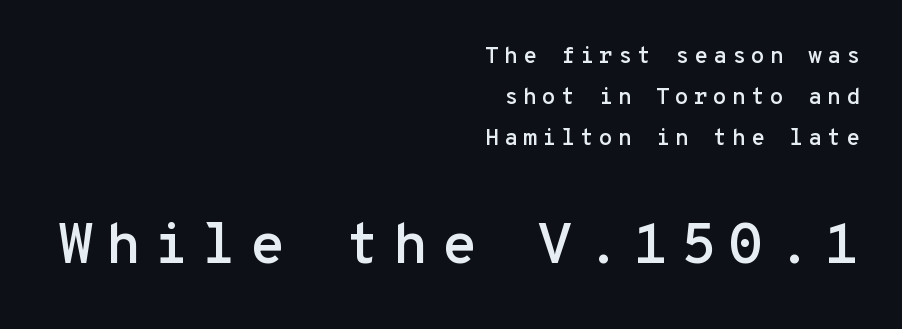
Q: Is the text italic (slanted)? A: No, it is upright.
Q: Is the typeface a serif or a sans-serif typeface? A: Sans-serif.
Q: Is the text underlined? A: No.
Q: How is the paragraph aligned? A: Right-aligned.
Q: Is the spacing between letters normal or unusually wide? A: Unusually wide.
Q: Which block of text is set in a larger size, the first (top) or the second (bottom)? A: The second (bottom) one.
Q: Width (condensed, normal, or wide)? A: Normal.
Q: Stroke contrast? A: Low.
Q: x-height? A: Medium.
Q: Monospaced? A: Yes.
